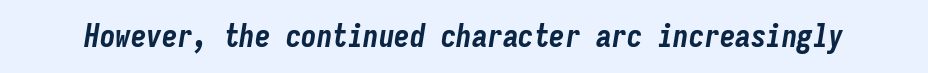
Q: Is the text bold? A: Yes.
Q: Is the text italic (slanted)? A: Yes, it leans right by about 9 degrees.
Q: Is the text underlined? A: No.
Q: Is the spacing between letters normal or unusually wide? A: Normal.
Q: Width (condensed, normal, or wide)? A: Condensed.
Q: Stroke contrast? A: Low.
Q: x-height? A: Medium.
Q: Monospaced? A: Yes.
